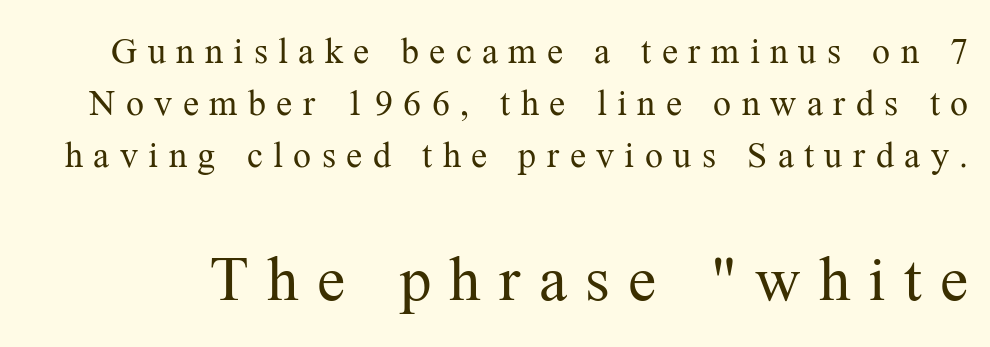
{"serif": "yes", "italic": "no", "bold": "no", "weight": "regular", "width": "normal", "stroke_contrast": "medium", "x_height": "medium", "monospaced": "no", "underline": "no", "line_spacing": "normal", "line_spacing_ratio": 1.44, "letter_spacing": "wide", "letter_spacing_em": 0.29, "larger_block": "second", "size_ratio": 1.75, "glyph_px": 63}
